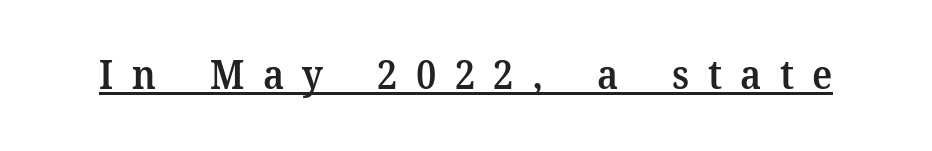
Q: Is the text bold? A: Semi-bold.
Q: Is the text italic (slanted)? A: No, it is upright.
Q: Is the typeface a serif or a sans-serif typeface? A: Serif.
Q: Is the text underlined? A: Yes.
Q: Is the spacing between letters normal or unusually wide? A: Unusually wide.
Q: Width (condensed, normal, or wide)? A: Normal.
Q: Stroke contrast? A: Medium.
Q: x-height? A: Medium.
Q: Monospaced? A: No.
